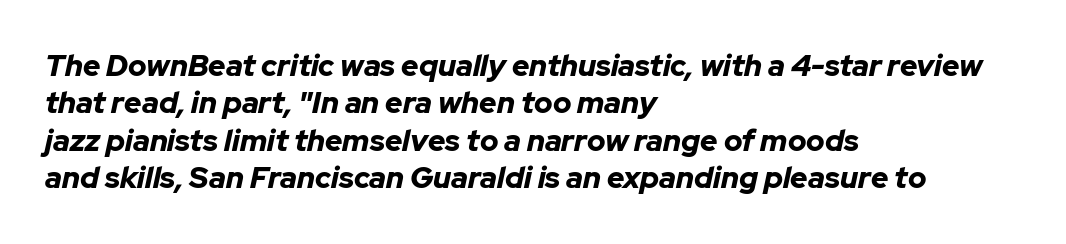
The image shows 30 px bold type, italic (leaning right); set left-aligned, normal line spacing (1.25x), normal letter spacing, not underlined; low stroke contrast and a medium x-height.
